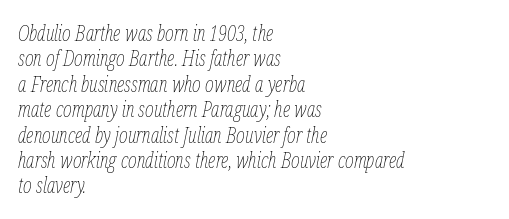
{"italic": "yes", "lean": "right", "slant_degrees": 12, "bold": "no", "underline": "no", "align": "left", "line_spacing_ratio": 1.21, "letter_spacing": "normal", "letter_spacing_em": 0.0, "glyph_px": 21}
